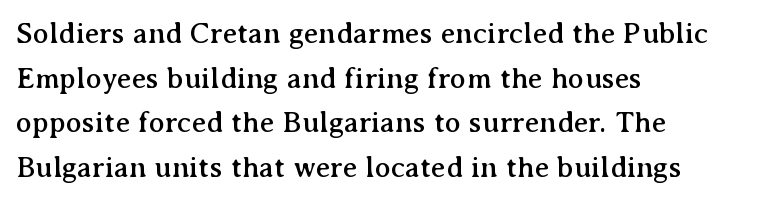
{"serif": "yes", "italic": "no", "width": "normal", "stroke_contrast": "medium", "x_height": "medium", "monospaced": "no", "underline": "no", "align": "left", "line_spacing": "normal", "line_spacing_ratio": 1.49, "letter_spacing": "normal", "letter_spacing_em": 0.0, "glyph_px": 30}
